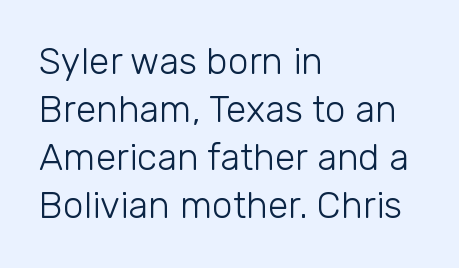
Q: Is the text bold? A: No.
Q: Is the text italic (slanted)? A: No, it is upright.
Q: Is the typeface a serif or a sans-serif typeface? A: Sans-serif.
Q: Is the text underlined? A: No.
Q: How is the paragraph aligned? A: Left-aligned.
Q: Is the spacing between letters normal or unusually wide? A: Normal.
Q: Is the spacing between lines tight, normal or loose? A: Normal.
Q: Width (condensed, normal, or wide)? A: Normal.
Q: Stroke contrast? A: Low.
Q: x-height? A: Medium.
Q: Monospaced? A: No.
